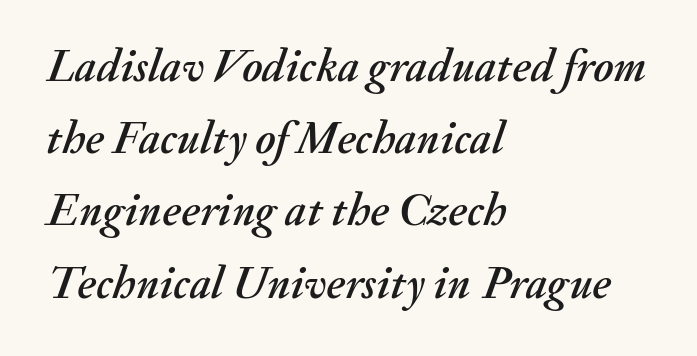
The image shows 46 px text type, italic (leaning right); set left-aligned, normal line spacing (1.57x), normal letter spacing, not underlined; medium stroke contrast and a small x-height.
